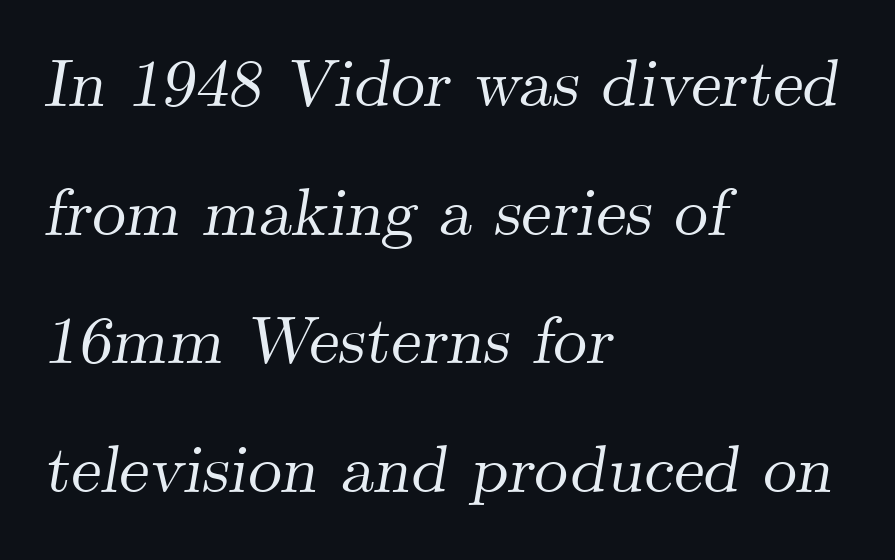
{"serif": "yes", "italic": "yes", "lean": "right", "slant_degrees": 9, "width": "normal", "stroke_contrast": "medium", "x_height": "small", "monospaced": "no", "underline": "no", "align": "left", "line_spacing": "loose", "line_spacing_ratio": 1.92, "letter_spacing": "normal", "letter_spacing_em": 0.0, "glyph_px": 67}
